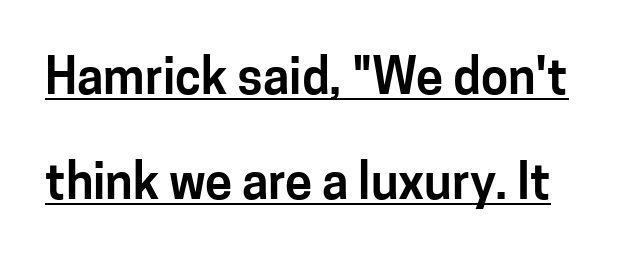
The image shows 49 px sans-serif type, upright; set loose line spacing (2.15x), normal letter spacing, underlined; low stroke contrast and a medium x-height.
